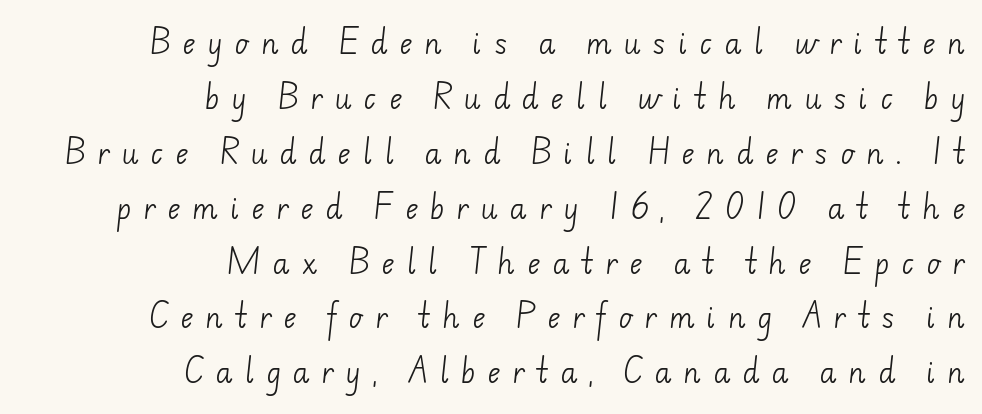
{"serif": "no", "bold": "no", "weight": "light", "width": "normal", "stroke_contrast": "low", "x_height": "small", "monospaced": "no", "underline": "no", "align": "right", "line_spacing": "loose", "line_spacing_ratio": 1.96, "letter_spacing": "wide", "letter_spacing_em": 0.42, "glyph_px": 28}
